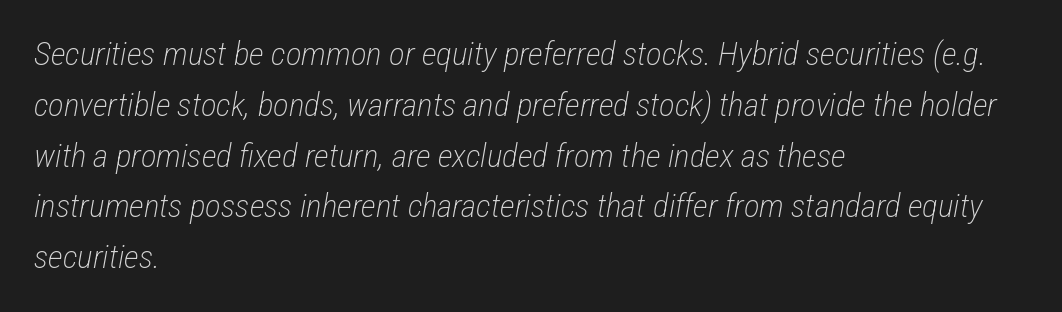
Q: Is the text bold? A: No.
Q: Is the text italic (slanted)? A: Yes, it leans right by about 12 degrees.
Q: Is the text underlined? A: No.
Q: How is the paragraph aligned? A: Left-aligned.
Q: Is the spacing between letters normal or unusually wide? A: Normal.
Q: Is the spacing between lines tight, normal or loose? A: Normal.
Q: Width (condensed, normal, or wide)? A: Condensed.
Q: Stroke contrast? A: Low.
Q: x-height? A: Medium.
Q: Monospaced? A: No.
